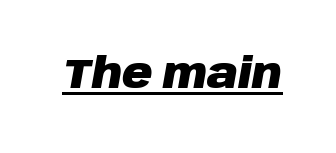
{"italic": "yes", "lean": "right", "slant_degrees": 10, "bold": "yes", "weight": "heavy", "width": "normal", "stroke_contrast": "low", "x_height": "large", "monospaced": "no", "underline": "yes", "letter_spacing": "normal", "letter_spacing_em": 0.0, "glyph_px": 42}
